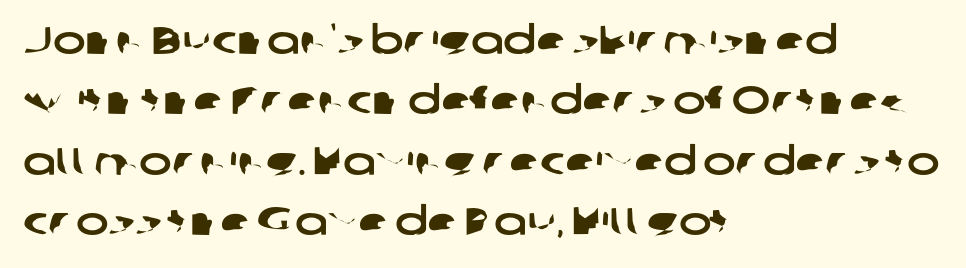
Q: Is the typeface a serif or a sans-serif typeface? A: Sans-serif.
Q: Is the text underlined? A: No.
Q: How is the paragraph aligned? A: Left-aligned.
Q: Is the spacing between letters normal or unusually wide? A: Normal.
Q: Is the spacing between lines tight, normal or loose? A: Normal.
Q: Width (condensed, normal, or wide)? A: Wide.
Q: Stroke contrast? A: Low.
Q: x-height? A: Medium.
Q: Monospaced? A: No.
